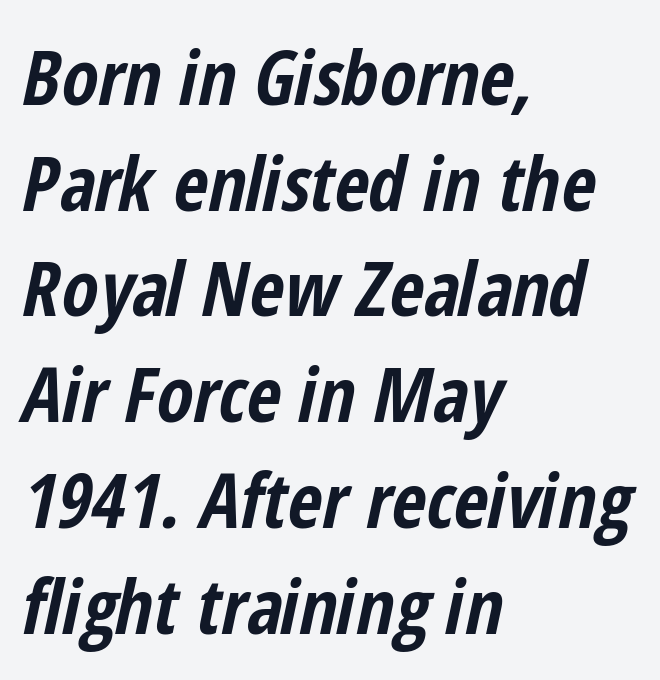
The image shows 75 px bold, condensed type, italic (leaning right); set left-aligned, normal line spacing (1.41x), normal letter spacing, not underlined; low stroke contrast and a medium x-height.
